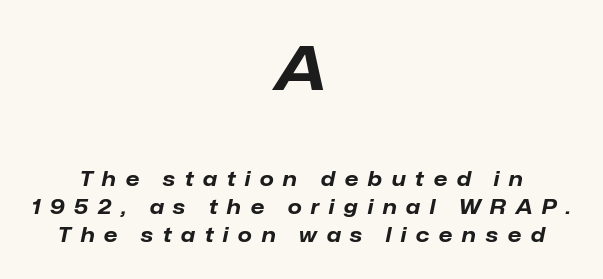
Q: Is the text bold? A: Yes.
Q: Is the text italic (slanted)? A: Yes, it leans right by about 12 degrees.
Q: Is the text underlined? A: No.
Q: How is the paragraph aligned? A: Centered.
Q: Is the spacing between letters normal or unusually wide? A: Unusually wide.
Q: Is the spacing between lines tight, normal or loose? A: Normal.
Q: Which block of text is set in a larger size, the first (top) or the second (bottom)? A: The first (top) one.
Q: Width (condensed, normal, or wide)? A: Normal.
Q: Stroke contrast? A: Low.
Q: x-height? A: Medium.
Q: Monospaced? A: No.
